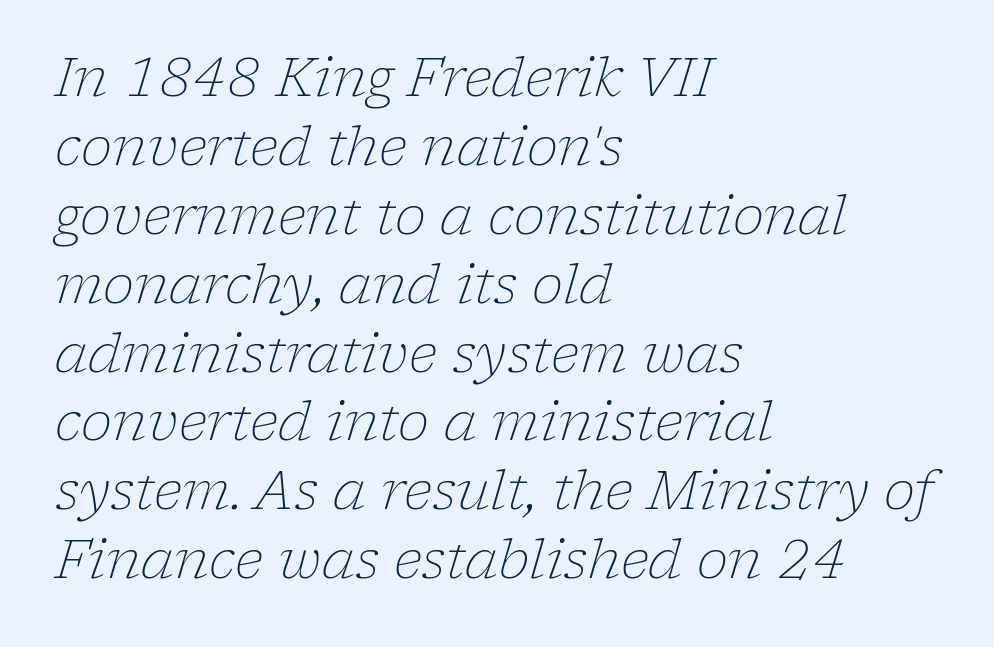
The image shows 53 px light serif type, italic (leaning right); set left-aligned, normal line spacing (1.3x), normal letter spacing, not underlined; low stroke contrast and a medium x-height.
